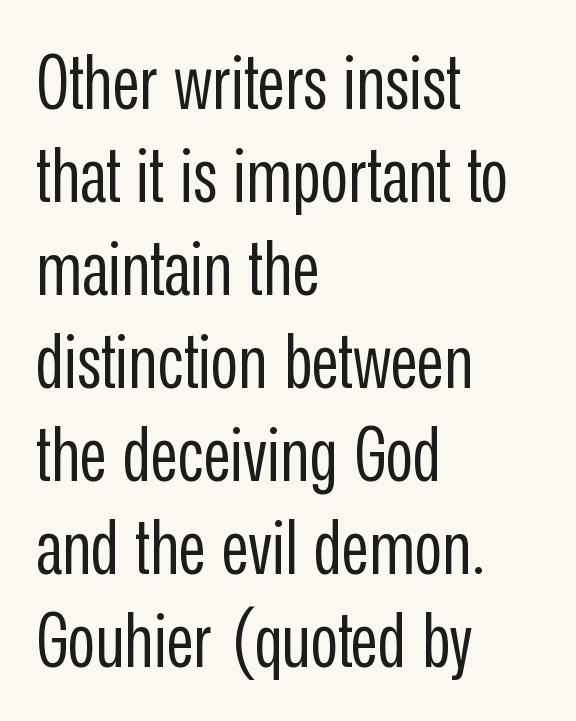
The specimen omits any rule beneath the text block's lines. The rendering uses natural spacing where letterforms have individual widths. Does the type have serifs? No, each stem ends abruptly. Layout note: lines flush left. These glyphs show unthickened strokes, regular width or finer. Tall strokes in this sample are plumb rather than angled.
